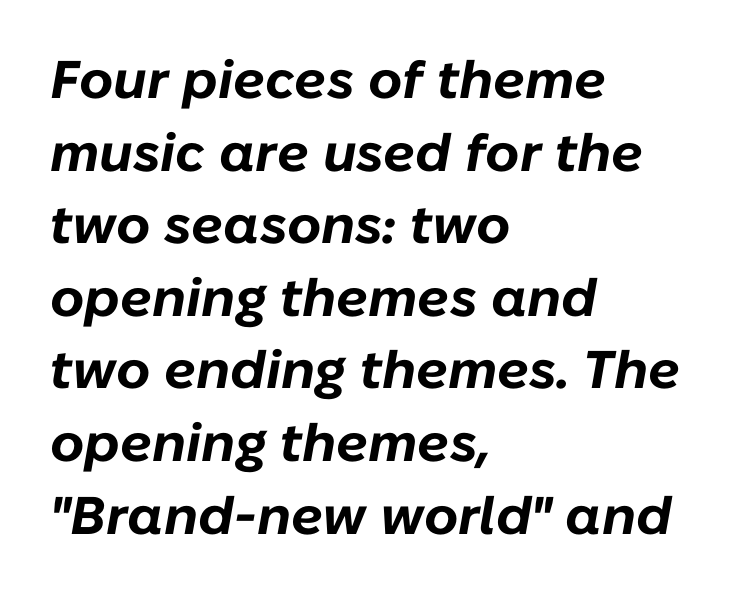
Q: Is the text bold? A: Yes.
Q: Is the text italic (slanted)? A: Yes, it leans right by about 10 degrees.
Q: Is the text underlined? A: No.
Q: How is the paragraph aligned? A: Left-aligned.
Q: Is the spacing between letters normal or unusually wide? A: Normal.
Q: Is the spacing between lines tight, normal or loose? A: Normal.
Q: Width (condensed, normal, or wide)? A: Normal.
Q: Stroke contrast? A: Low.
Q: x-height? A: Medium.
Q: Monospaced? A: No.
